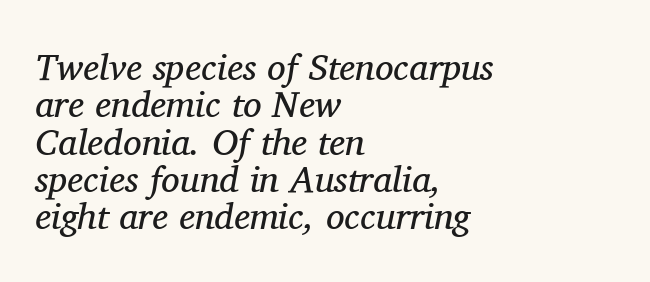
{"serif": "yes", "italic": "yes", "lean": "right", "slant_degrees": 11, "bold": "no", "weight": "regular", "width": "normal", "stroke_contrast": "medium", "x_height": "medium", "monospaced": "no", "underline": "no", "align": "left", "line_spacing": "tight", "line_spacing_ratio": 1.01, "letter_spacing": "normal", "letter_spacing_em": 0.0, "glyph_px": 37}
